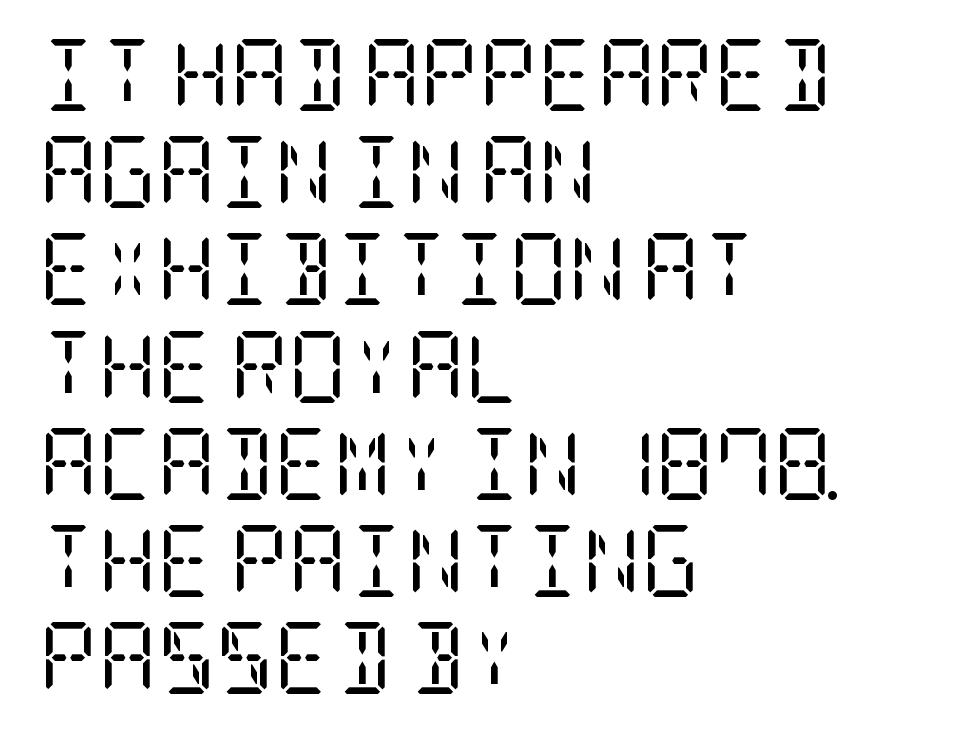
{"serif": "yes", "italic": "no", "bold": "no", "weight": "regular", "width": "condensed", "stroke_contrast": "low", "x_height": "large", "underline": "no", "align": "left", "line_spacing": "normal", "line_spacing_ratio": 1.35, "letter_spacing": "normal", "letter_spacing_em": 0.0, "glyph_px": 72}
